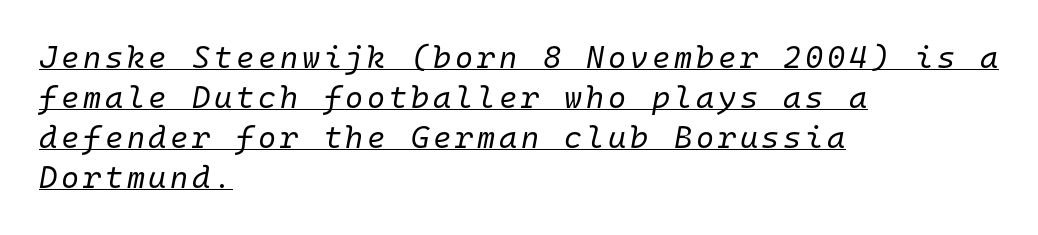
The image shows 31 px regular-weight type, italic (leaning right), monospaced; set left-aligned, normal line spacing (1.29x), underlined; low stroke contrast and a medium x-height.
